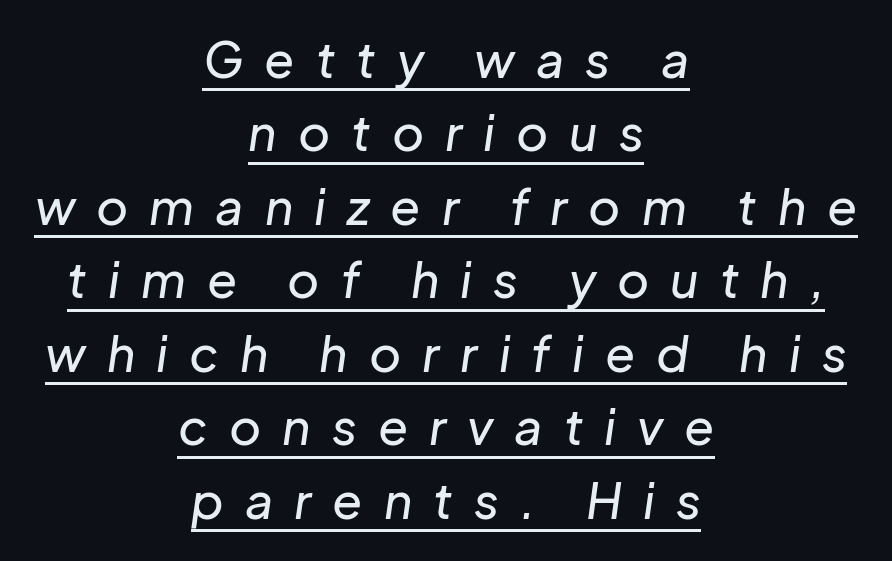
The image shows 49 px text type, italic (leaning right); set centered, normal line spacing (1.5x), unusually wide letter spacing (+0.43 em), underlined; low stroke contrast and a medium x-height.
